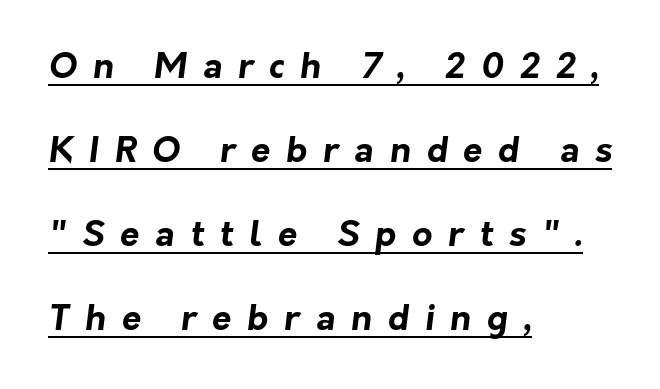
Q: Is the text bold? A: Yes.
Q: Is the typeface a serif or a sans-serif typeface? A: Sans-serif.
Q: Is the text underlined? A: Yes.
Q: How is the paragraph aligned? A: Left-aligned.
Q: Is the spacing between letters normal or unusually wide? A: Unusually wide.
Q: Is the spacing between lines tight, normal or loose? A: Loose.
Q: Width (condensed, normal, or wide)? A: Normal.
Q: Stroke contrast? A: Low.
Q: x-height? A: Medium.
Q: Monospaced? A: No.
